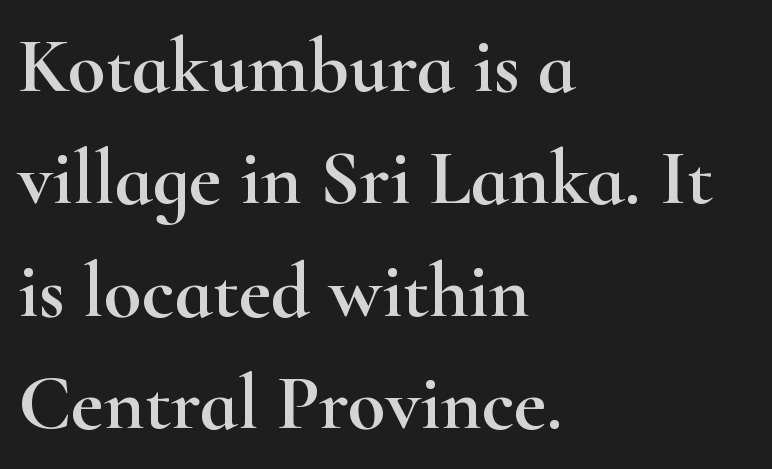
Beneath every word, the page is bare. Honestly, the letter spacing is just normal — you wouldn't notice it. Typographically, this falls in the serif category. The space between consecutive lines is moderate. All the whitespace from short lines collects on the right. The specimen reads as upright at a glance.
